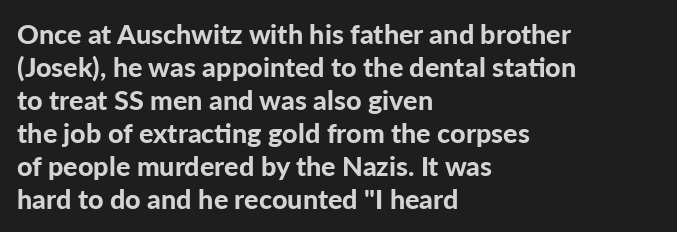
{"italic": "no", "bold": "yes", "underline": "no", "align": "left", "line_spacing_ratio": 1.22, "letter_spacing": "normal", "letter_spacing_em": 0.0, "glyph_px": 27}
